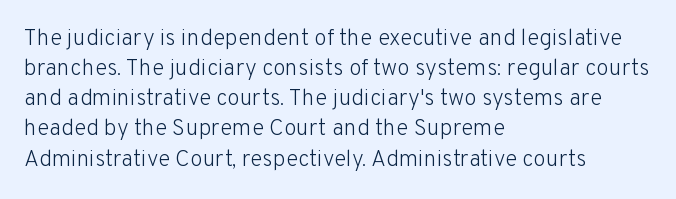
Q: Is the text bold? A: No.
Q: Is the text italic (slanted)? A: No, it is upright.
Q: Is the text underlined? A: No.
Q: How is the paragraph aligned? A: Left-aligned.
Q: Is the spacing between letters normal or unusually wide? A: Normal.
Q: Is the spacing between lines tight, normal or loose? A: Normal.
